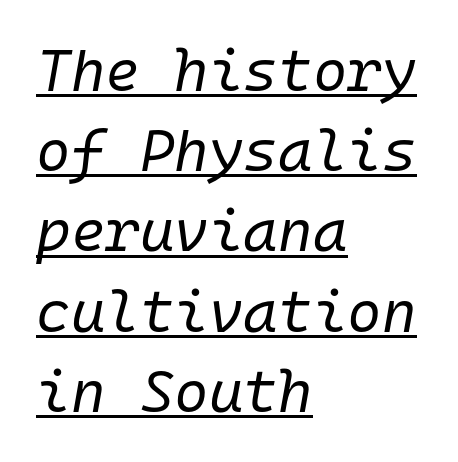
{"italic": "yes", "lean": "right", "slant_degrees": 10, "bold": "no", "weight": "regular", "width": "normal", "stroke_contrast": "low", "x_height": "medium", "monospaced": "yes", "underline": "yes", "align": "left", "line_spacing": "normal", "line_spacing_ratio": 1.36, "letter_spacing": "normal", "letter_spacing_em": 0.0, "glyph_px": 59}
